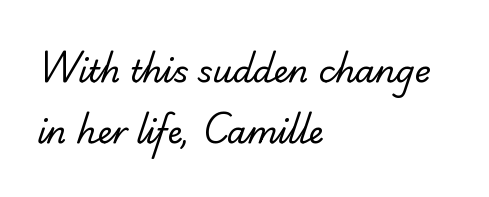
The image shows 31 px regular-weight serif type; set left-aligned, loose line spacing (1.98x), normal letter spacing, not underlined; low stroke contrast and a small x-height.
